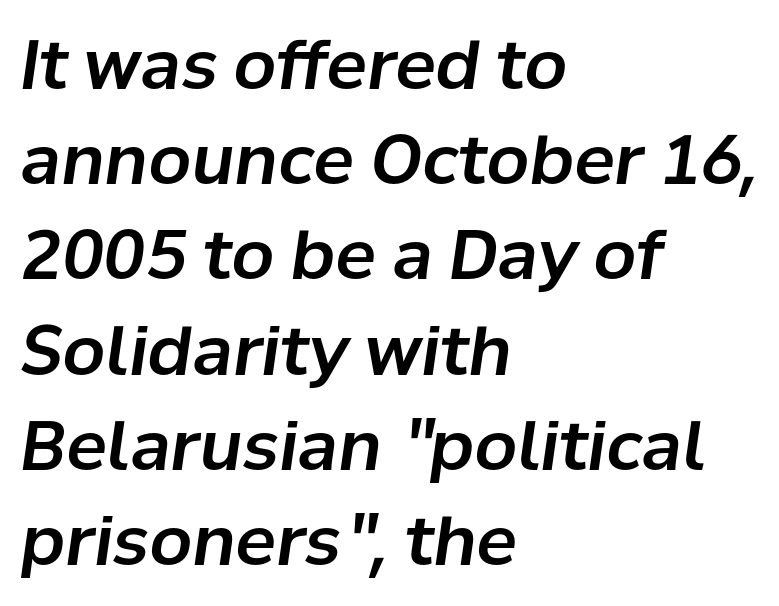
The image shows 68 px text type, italic (leaning right); set left-aligned, normal line spacing (1.4x), normal letter spacing, not underlined; low stroke contrast and a medium x-height.
